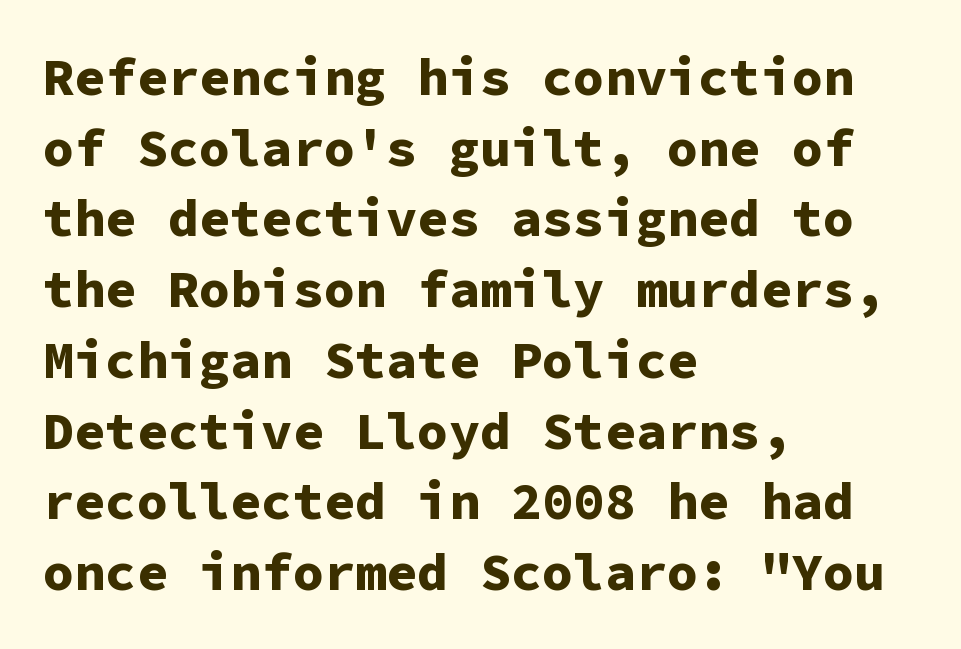
Q: Is the text bold? A: Yes.
Q: Is the text italic (slanted)? A: No, it is upright.
Q: Is the typeface a serif or a sans-serif typeface? A: Sans-serif.
Q: Is the text underlined? A: No.
Q: How is the paragraph aligned? A: Left-aligned.
Q: Is the spacing between letters normal or unusually wide? A: Normal.
Q: Is the spacing between lines tight, normal or loose? A: Normal.
Q: Width (condensed, normal, or wide)? A: Normal.
Q: Stroke contrast? A: Low.
Q: x-height? A: Medium.
Q: Monospaced? A: Yes.
